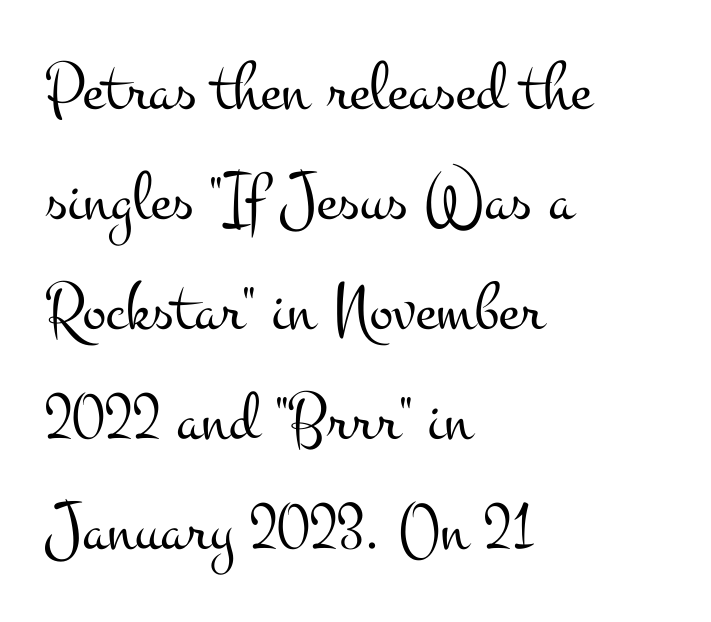
{"bold": "no", "weight": "light", "width": "wide", "stroke_contrast": "medium", "x_height": "small", "monospaced": "no", "underline": "no", "align": "left", "line_spacing": "normal", "line_spacing_ratio": 1.57, "letter_spacing": "normal", "letter_spacing_em": 0.0, "glyph_px": 70}
